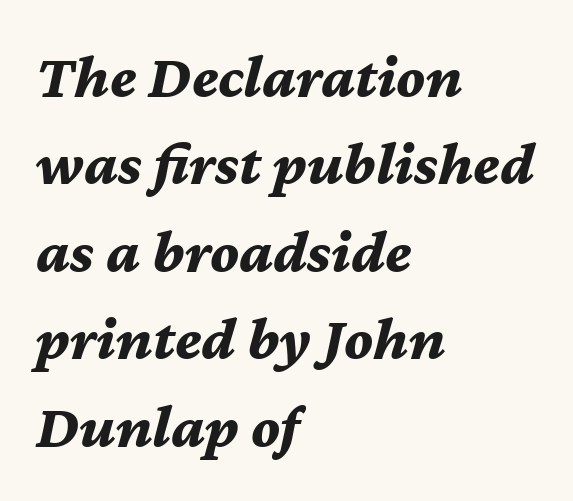
Q: Is the text bold? A: Yes.
Q: Is the text italic (slanted)? A: Yes, it leans right by about 12 degrees.
Q: Is the text underlined? A: No.
Q: How is the paragraph aligned? A: Left-aligned.
Q: Is the spacing between letters normal or unusually wide? A: Normal.
Q: Is the spacing between lines tight, normal or loose? A: Normal.
Q: Width (condensed, normal, or wide)? A: Normal.
Q: Stroke contrast? A: Medium.
Q: x-height? A: Medium.
Q: Monospaced? A: No.
